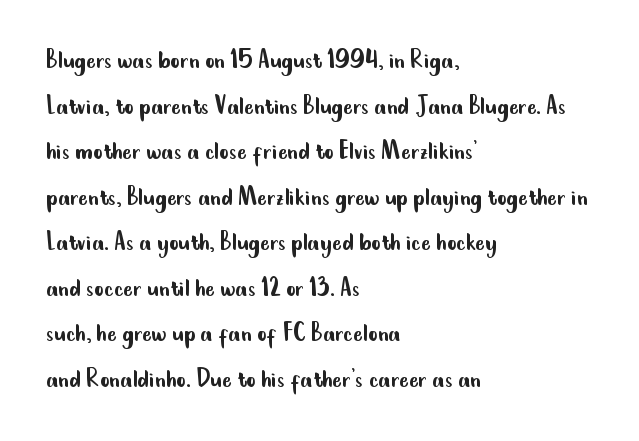
Q: Is the text bold? A: No.
Q: Is the text italic (slanted)? A: No, it is upright.
Q: Is the typeface a serif or a sans-serif typeface? A: Sans-serif.
Q: Is the text underlined? A: No.
Q: How is the paragraph aligned? A: Left-aligned.
Q: Is the spacing between letters normal or unusually wide? A: Normal.
Q: Is the spacing between lines tight, normal or loose? A: Normal.
Q: Width (condensed, normal, or wide)? A: Condensed.
Q: Stroke contrast? A: Low.
Q: x-height? A: Small.
Q: Monospaced? A: No.
